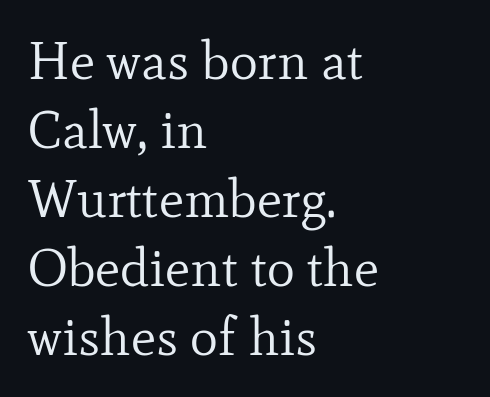
{"serif": "yes", "italic": "no", "bold": "no", "weight": "regular", "width": "normal", "stroke_contrast": "low", "x_height": "small", "monospaced": "no", "underline": "no", "align": "left", "line_spacing": "normal", "line_spacing_ratio": 1.3, "letter_spacing": "normal", "letter_spacing_em": 0.0, "glyph_px": 53}
